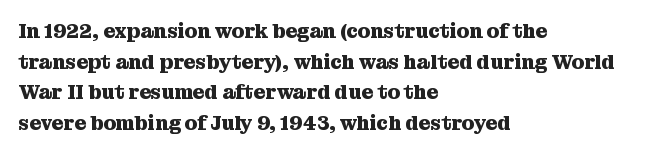
{"italic": "no", "bold": "yes", "underline": "no", "align": "left", "line_spacing": "normal", "line_spacing_ratio": 1.53, "letter_spacing": "normal", "letter_spacing_em": 0.0, "glyph_px": 20}
